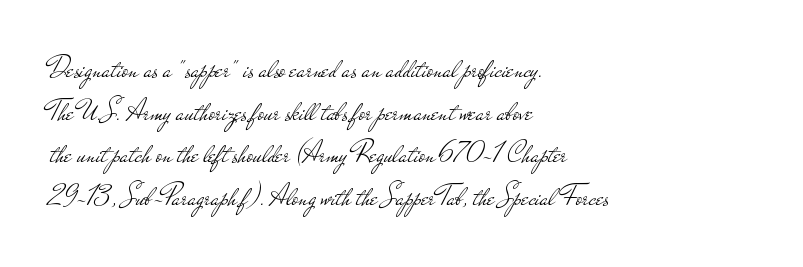
{"serif": "no", "bold": "no", "weight": "light", "width": "wide", "stroke_contrast": "low", "x_height": "small", "monospaced": "no", "underline": "no", "align": "left", "line_spacing": "normal", "line_spacing_ratio": 1.47, "letter_spacing": "normal", "letter_spacing_em": 0.0, "glyph_px": 29}
